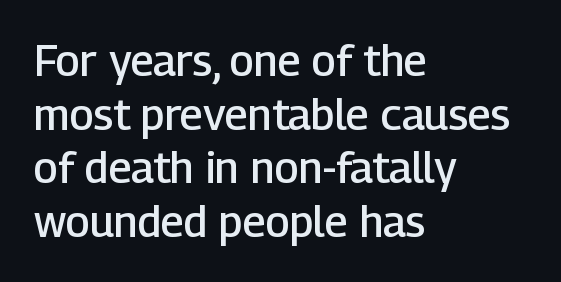
Q: Is the text bold? A: Semi-bold.
Q: Is the text italic (slanted)? A: No, it is upright.
Q: Is the typeface a serif or a sans-serif typeface? A: Sans-serif.
Q: Is the text underlined? A: No.
Q: How is the paragraph aligned? A: Left-aligned.
Q: Is the spacing between letters normal or unusually wide? A: Normal.
Q: Is the spacing between lines tight, normal or loose? A: Normal.
Q: Width (condensed, normal, or wide)? A: Normal.
Q: Stroke contrast? A: Low.
Q: x-height? A: Medium.
Q: Monospaced? A: No.
